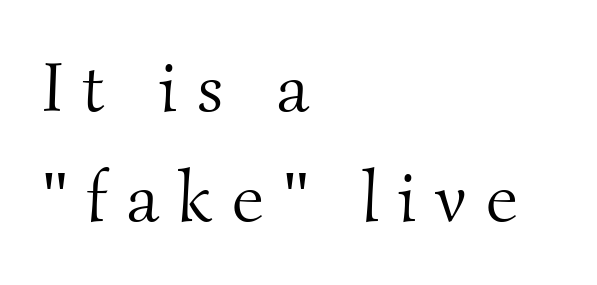
{"serif": "yes", "bold": "no", "weight": "light", "width": "normal", "stroke_contrast": "medium", "x_height": "small", "monospaced": "no", "underline": "no", "align": "left", "line_spacing": "normal", "line_spacing_ratio": 1.55, "letter_spacing": "wide", "letter_spacing_em": 0.27, "glyph_px": 71}
